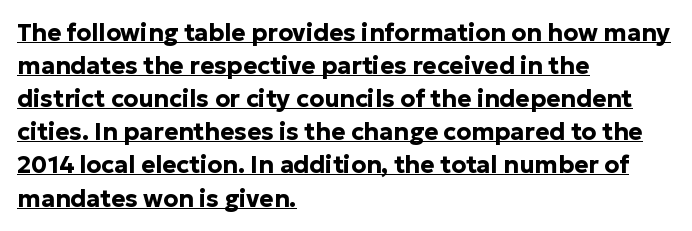
{"italic": "no", "bold": "yes", "underline": "yes", "align": "left", "line_spacing": "normal", "line_spacing_ratio": 1.38, "letter_spacing": "normal", "letter_spacing_em": 0.0, "glyph_px": 24}
